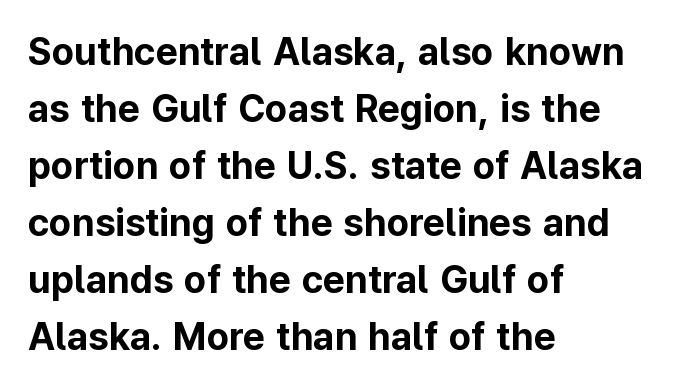
{"serif": "no", "italic": "no", "bold": "yes", "weight": "bold", "width": "normal", "stroke_contrast": "low", "x_height": "medium", "monospaced": "no", "underline": "no", "align": "left", "line_spacing": "normal", "line_spacing_ratio": 1.5, "letter_spacing": "normal", "letter_spacing_em": 0.0, "glyph_px": 38}
